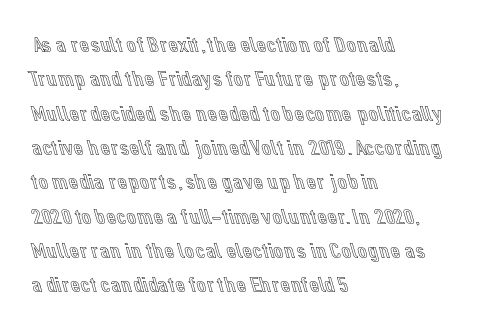
{"underline": "no", "align": "left", "line_spacing": "normal", "line_spacing_ratio": 1.56, "letter_spacing": "normal", "letter_spacing_em": 0.0, "glyph_px": 22}
